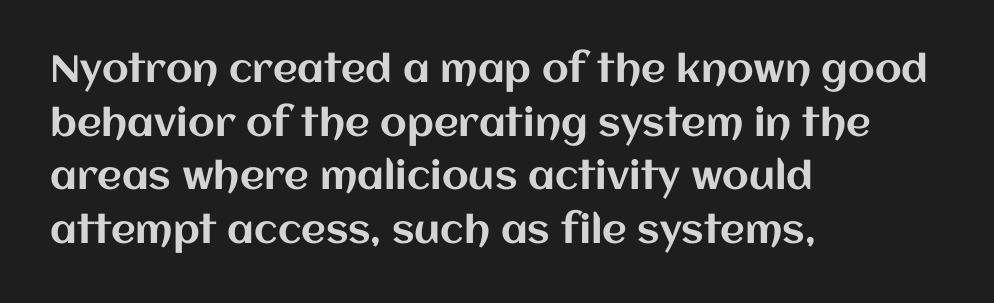
You could not count columns in this text — the font is proportionally spaced. If you drew a ruler down the left edge, every line would touch it. This block has exactly the height ordinary leading produces. Quick note: not italic, upright. The tracking reads as untouched default to a designer's eye. Unmarked baselines from the first word to the last.
